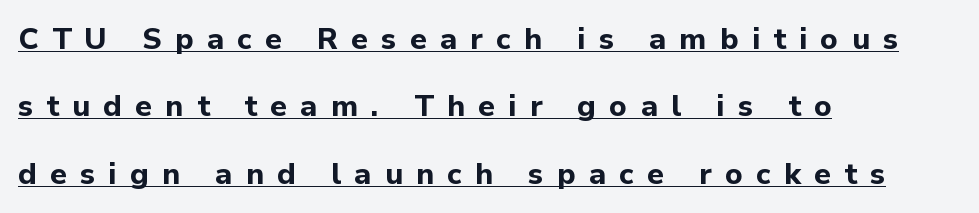
Compared with undecorated copy, this sample adds a rule below the words. Posture: upright roman. The line texture is sparse and dotted thanks to wide tracking. Reading down the column, the eye jumps a long way to each next line.
